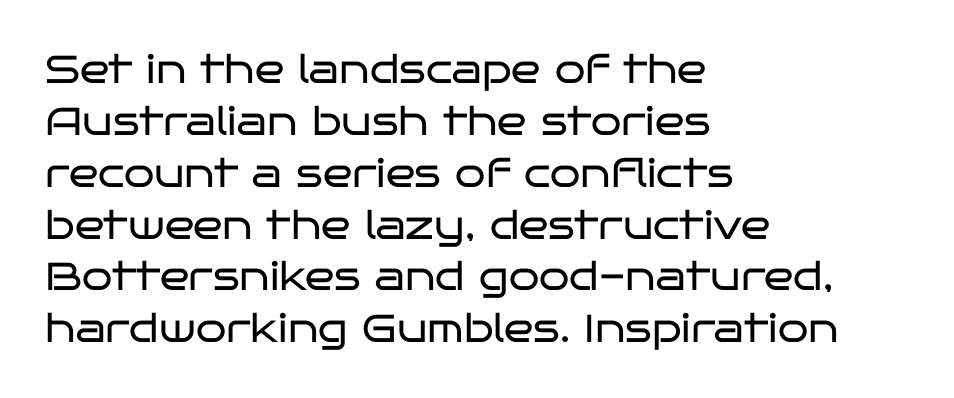
Q: Is the text bold? A: No.
Q: Is the text italic (slanted)? A: No, it is upright.
Q: Is the typeface a serif or a sans-serif typeface? A: Sans-serif.
Q: Is the text underlined? A: No.
Q: How is the paragraph aligned? A: Left-aligned.
Q: Is the spacing between letters normal or unusually wide? A: Normal.
Q: Is the spacing between lines tight, normal or loose? A: Normal.
Q: Width (condensed, normal, or wide)? A: Wide.
Q: Stroke contrast? A: Low.
Q: x-height? A: Large.
Q: Monospaced? A: No.
